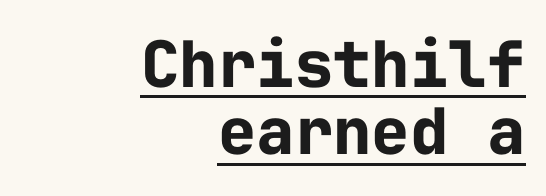
{"serif": "no", "italic": "no", "bold": "yes", "weight": "bold", "width": "normal", "stroke_contrast": "low", "x_height": "medium", "monospaced": "yes", "underline": "yes", "align": "right", "line_spacing": "tight", "line_spacing_ratio": 1.05, "letter_spacing": "normal", "letter_spacing_em": 0.0, "glyph_px": 64}
